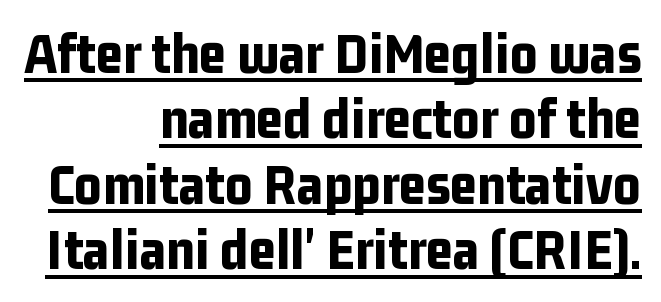
The image shows 59 px bold, condensed sans-serif type, upright; set right-aligned, tight line spacing (1.11x), normal letter spacing, underlined; low stroke contrast and a medium x-height.
